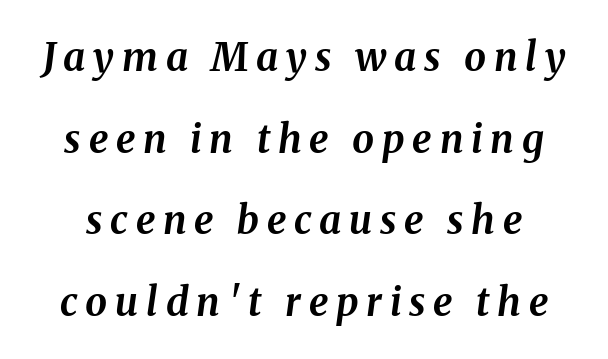
Q: Is the text bold? A: Yes.
Q: Is the text italic (slanted)? A: Yes, it leans right by about 8 degrees.
Q: Is the text underlined? A: No.
Q: Is the spacing between letters normal or unusually wide? A: Unusually wide.
Q: Is the spacing between lines tight, normal or loose? A: Loose.
Q: Width (condensed, normal, or wide)? A: Normal.
Q: Stroke contrast? A: Medium.
Q: x-height? A: Medium.
Q: Monospaced? A: No.
